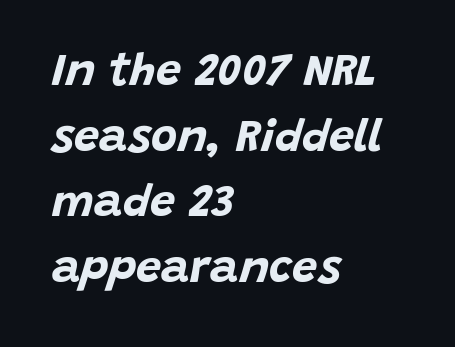
Q: Is the text bold? A: Yes.
Q: Is the text italic (slanted)? A: Yes, it leans right by about 15 degrees.
Q: Is the text underlined? A: No.
Q: How is the paragraph aligned? A: Left-aligned.
Q: Is the spacing between letters normal or unusually wide? A: Normal.
Q: Is the spacing between lines tight, normal or loose? A: Normal.
Q: Width (condensed, normal, or wide)? A: Normal.
Q: Stroke contrast? A: Low.
Q: x-height? A: Large.
Q: Monospaced? A: No.
